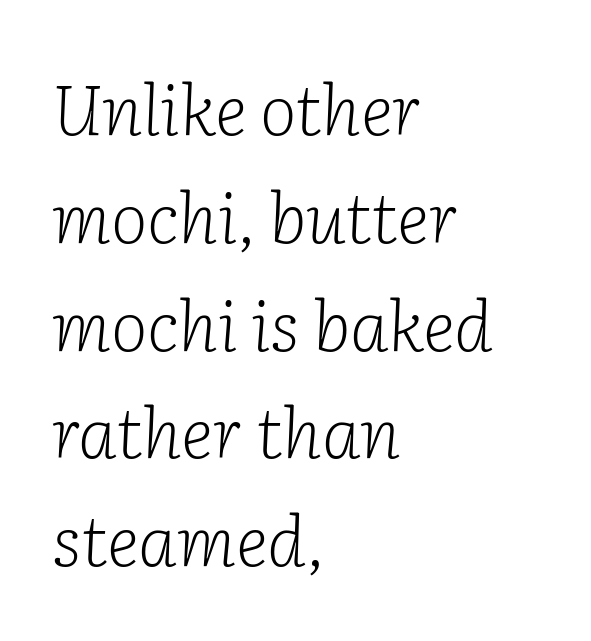
A light-to-regular cut is what we see here. Inter-character spacing is left at the font's built-in metrics. Do the characters align in a grid? No, the font is proportional. Notice how descenders clear the ascenders below comfortably — that's standard leading. Honestly, there is no underline to notice here at all.
